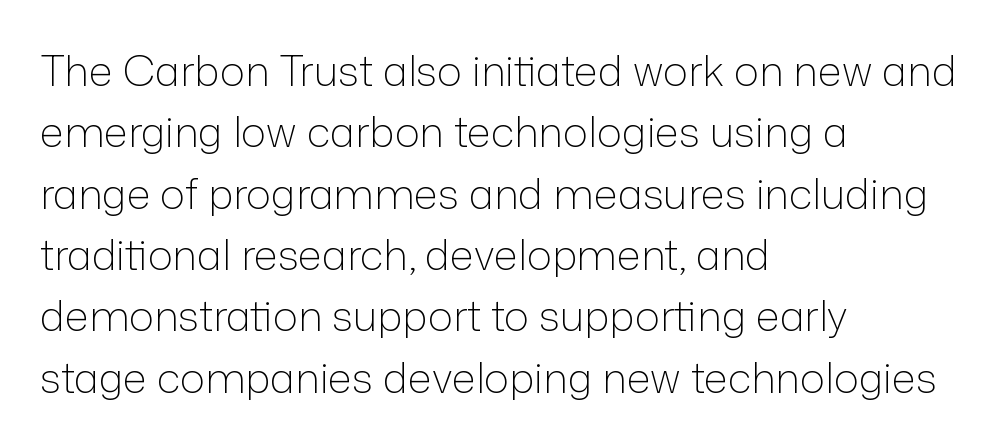
No italicization has been applied; the sample stays upright. Are there feet on the stems? There aren't — it's a sans. The rows are spaced the way most documents space them. This sample is left-justified, so line endings fall wherever the words run out. Descender tails drop into unmarked territory.
